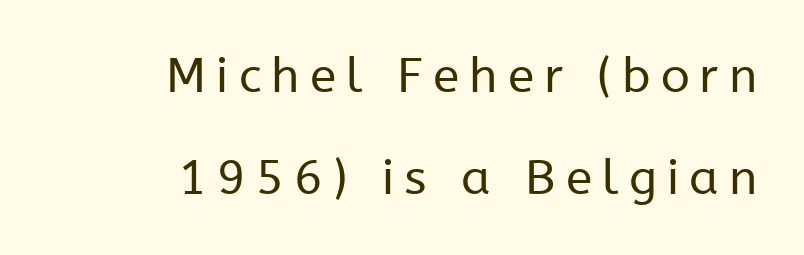
{"serif": "no", "italic": "no", "bold": "no", "weight": "regular", "width": "normal", "stroke_contrast": "low", "x_height": "medium", "monospaced": "no", "underline": "no", "align": "right", "line_spacing": "loose", "line_spacing_ratio": 2.13, "letter_spacing": "wide", "letter_spacing_em": 0.21, "glyph_px": 48}
